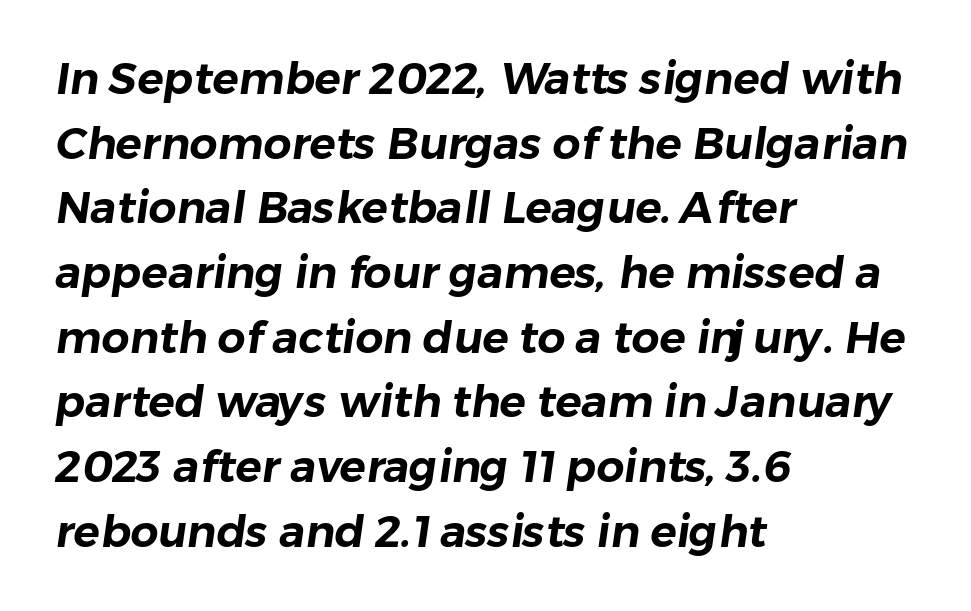
The area under the type is left untouched. Nope, no serifs anywhere on these letters. The letters advance in unequal steps, a hallmark of proportional type. These lines are set flush left with a ragged right edge.
